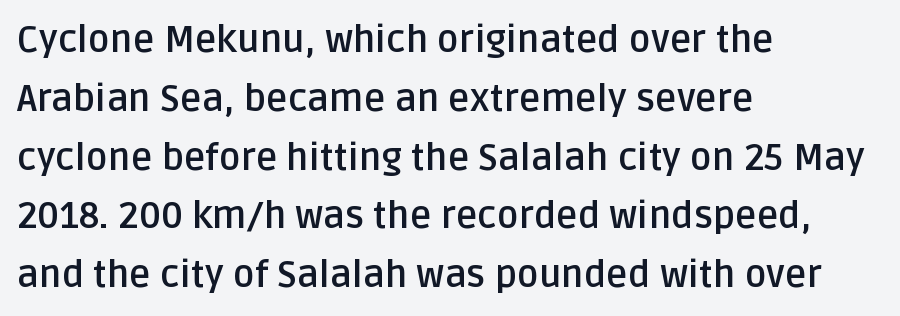
The image shows 37 px semibold sans-serif type, upright; set left-aligned, normal line spacing (1.59x), normal letter spacing, not underlined; low stroke contrast and a large x-height.
